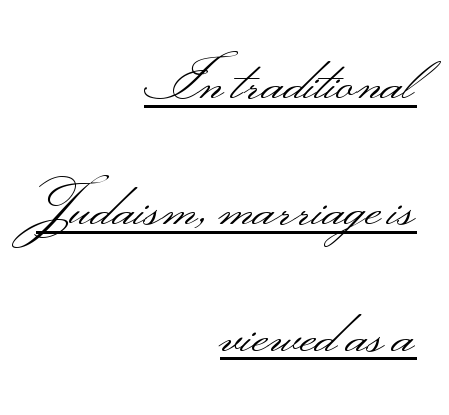
Here the designer chose a conventional face with non-uniform glyph widths. Is the block centered? No — it sits flush against the right margin. One glance says open: line gaps are wider than usual. What decoration does the sample have? An underline.
